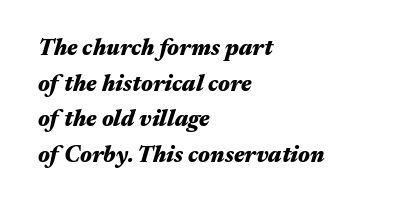
Q: Is the text bold? A: Yes.
Q: Is the text italic (slanted)? A: Yes, it leans right by about 17 degrees.
Q: Is the text underlined? A: No.
Q: How is the paragraph aligned? A: Left-aligned.
Q: Is the spacing between letters normal or unusually wide? A: Normal.
Q: Is the spacing between lines tight, normal or loose? A: Normal.
